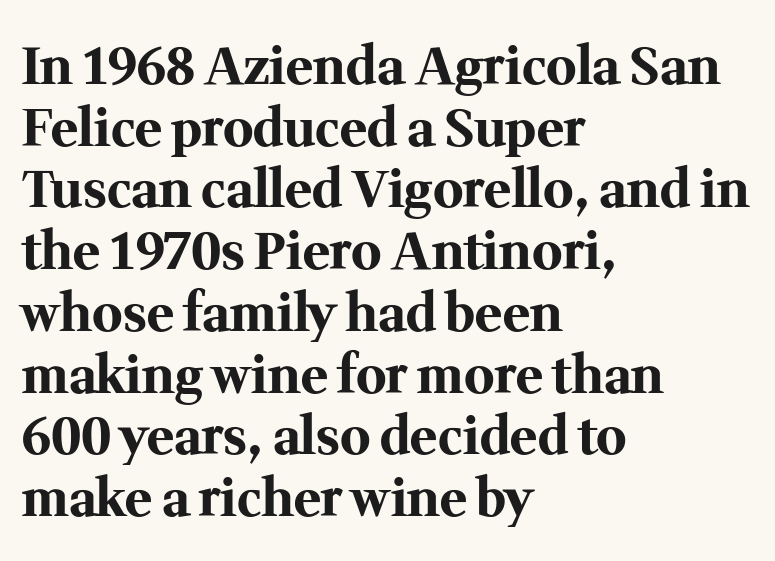
The face used here is rendered with its standard letterfit. Unlike a clean sans, this face finishes its strokes with serifs. Letters rest on an invisible, unmarked baseline. The strokes are fattened all the way to bold. Each letter keeps its own natural width here, so spacing adapts to shape.
